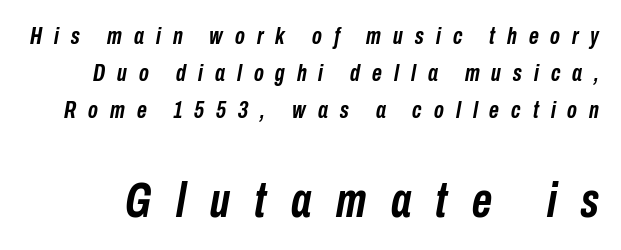
What weight is shown? A full bold with thick strokes. Does the lettering tilt? It does — this is italic. Spacing verdict: proportional, widths tailored to each character. The composition opens small and finishes big. Leading: standard. The type is letterspaced generously, with wide tracking.
